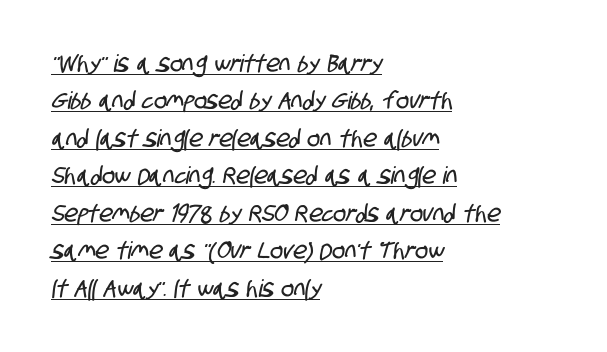
{"underline": "yes", "align": "left", "line_spacing": "normal", "line_spacing_ratio": 1.56, "letter_spacing": "normal", "letter_spacing_em": 0.0, "glyph_px": 24}
